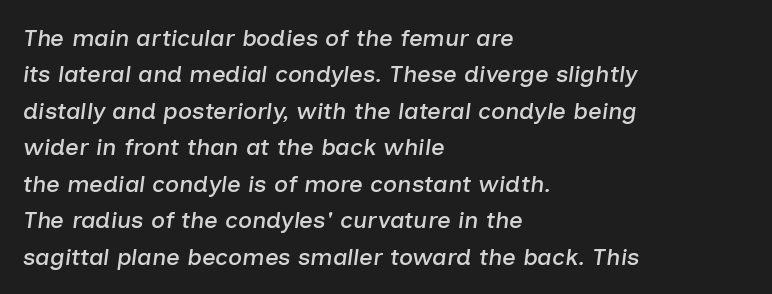
{"italic": "yes", "lean": "right", "slant_degrees": 7, "underline": "no", "align": "left", "line_spacing": "normal", "line_spacing_ratio": 1.52, "letter_spacing": "normal", "letter_spacing_em": 0.0, "glyph_px": 24}
